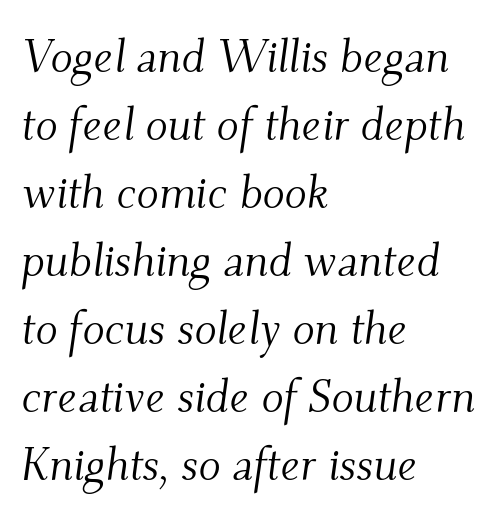
The image shows 46 px light serif type, italic (leaning right); set left-aligned, normal line spacing (1.48x), normal letter spacing, not underlined; medium stroke contrast and a small x-height.
